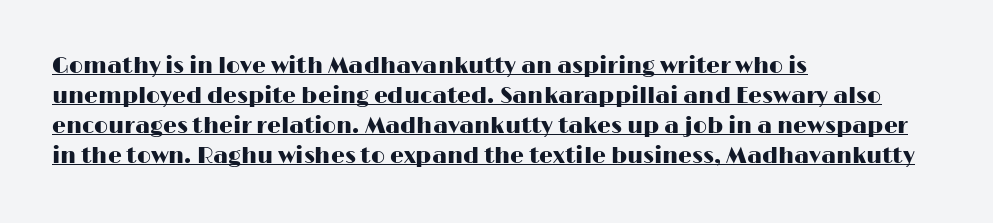
Characters follow at the spacing the type designer built in. The ragged edge is on the right, which tells us the setting is flush left. A baseline rule has been typeset under these characters. Vertical strokes here are truly vertical. The block of text has a typical density, with ordinary space between rows.
